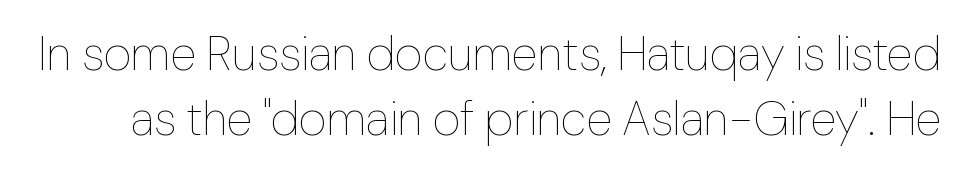
The image shows 48 px thin type, upright; set normal line spacing (1.36x), normal letter spacing, not underlined; low stroke contrast and a medium x-height.
